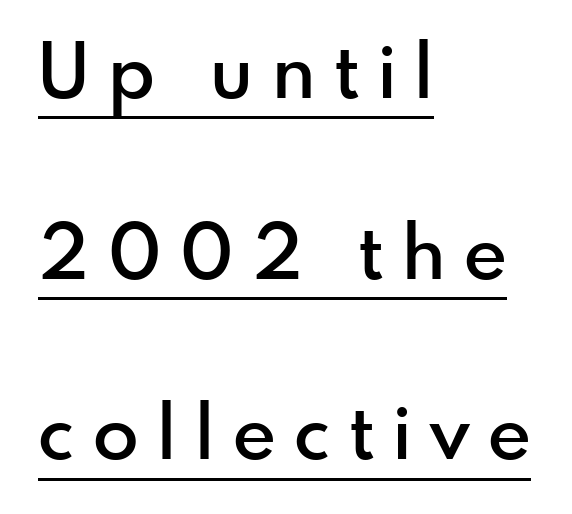
The image shows 75 px semibold sans-serif type, upright; set left-aligned, loose line spacing (2.41x), unusually wide letter spacing (+0.25 em), underlined; a small x-height.
